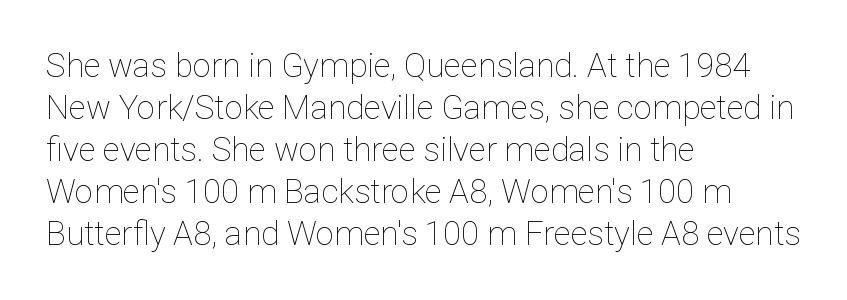
Glyph-to-glyph distance matches everyday printed text. Weight: not bold — regular or lighter. You could not count columns in this text — the font is proportionally spaced. The rag falls on the right side of this text block.
